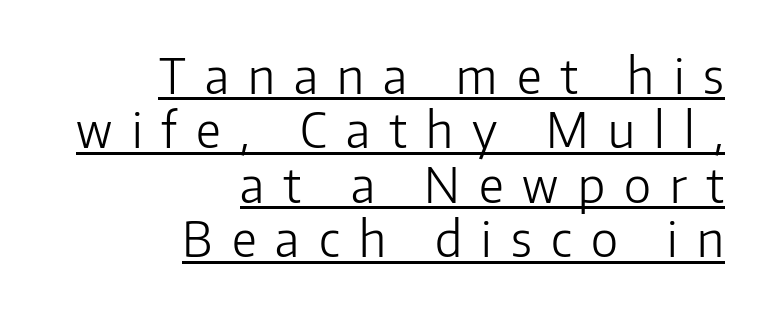
Q: Is the text bold? A: No.
Q: Is the text italic (slanted)? A: No, it is upright.
Q: Is the typeface a serif or a sans-serif typeface? A: Sans-serif.
Q: Is the text underlined? A: Yes.
Q: How is the paragraph aligned? A: Right-aligned.
Q: Is the spacing between letters normal or unusually wide? A: Unusually wide.
Q: Is the spacing between lines tight, normal or loose? A: Tight.
Q: Width (condensed, normal, or wide)? A: Normal.
Q: Stroke contrast? A: Low.
Q: x-height? A: Medium.
Q: Monospaced? A: No.
